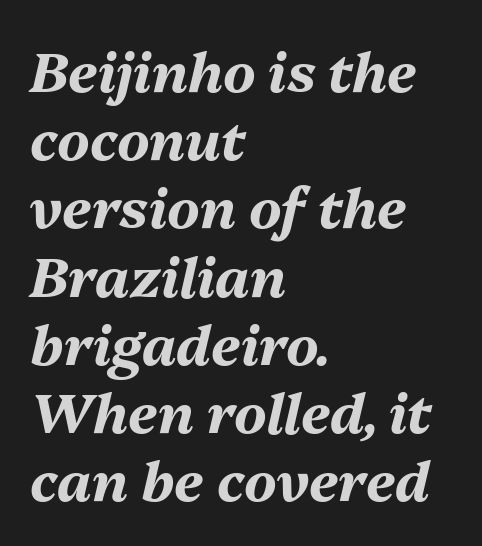
The image shows 55 px bold type, italic (leaning right); set left-aligned, line spacing 1.24x, normal letter spacing, not underlined; medium stroke contrast and a medium x-height.
